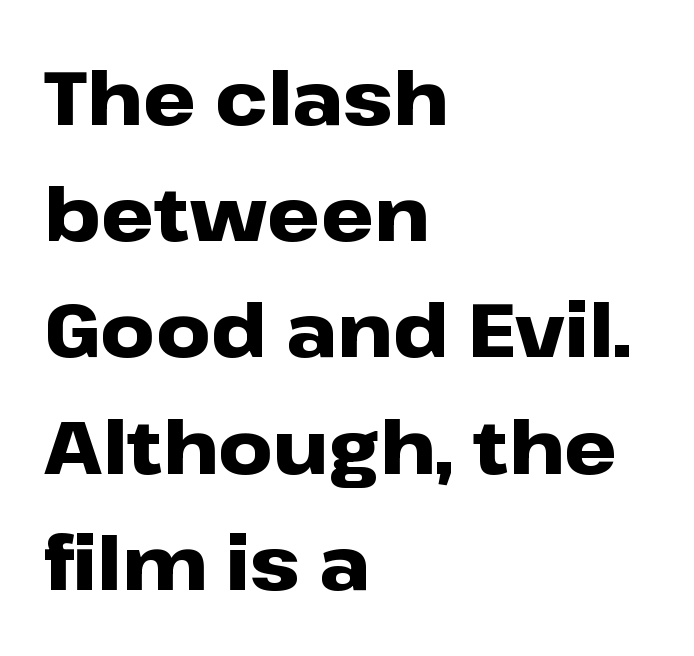
{"serif": "no", "italic": "no", "bold": "yes", "weight": "heavy", "width": "wide", "stroke_contrast": "low", "x_height": "medium", "monospaced": "no", "underline": "no", "align": "left", "line_spacing": "normal", "line_spacing_ratio": 1.55, "letter_spacing": "normal", "letter_spacing_em": 0.0, "glyph_px": 75}
